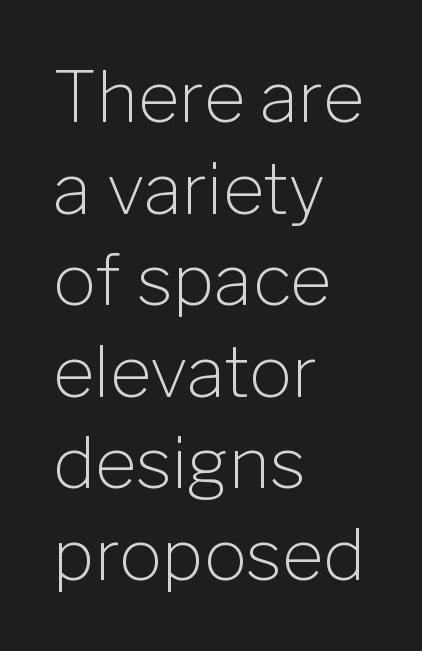
The image shows 71 px light sans-serif type, upright; set left-aligned, normal line spacing (1.29x), normal letter spacing, not underlined; low stroke contrast and a medium x-height.
